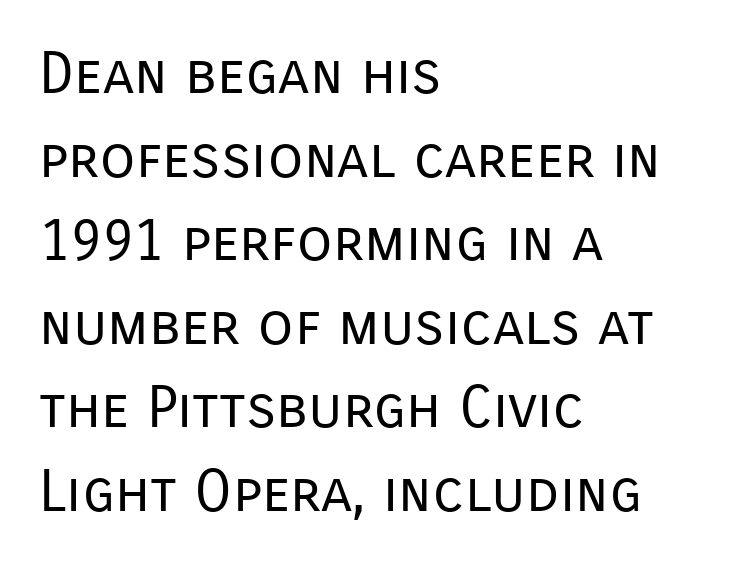
Q: Is the text bold? A: No.
Q: Is the text italic (slanted)? A: No, it is upright.
Q: Is the typeface a serif or a sans-serif typeface? A: Sans-serif.
Q: Is the text underlined? A: No.
Q: How is the paragraph aligned? A: Left-aligned.
Q: Is the spacing between letters normal or unusually wide? A: Normal.
Q: Is the spacing between lines tight, normal or loose? A: Normal.
Q: Width (condensed, normal, or wide)? A: Normal.
Q: Stroke contrast? A: Low.
Q: x-height? A: Medium.
Q: Monospaced? A: No.
